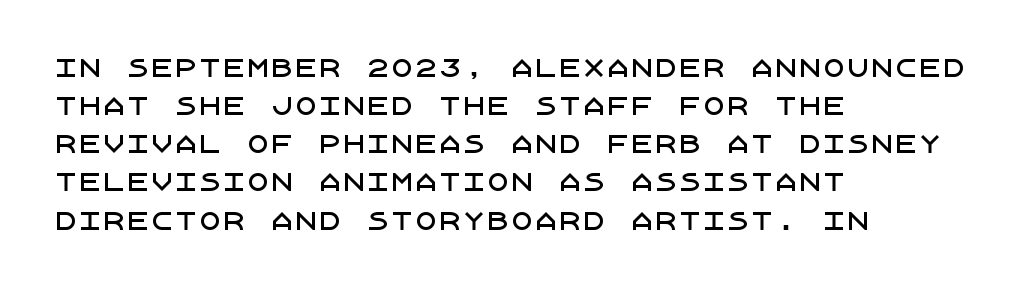
Q: Is the text italic (slanted)? A: No, it is upright.
Q: Is the text underlined? A: No.
Q: How is the paragraph aligned? A: Left-aligned.
Q: Is the spacing between letters normal or unusually wide? A: Normal.
Q: Is the spacing between lines tight, normal or loose? A: Normal.
